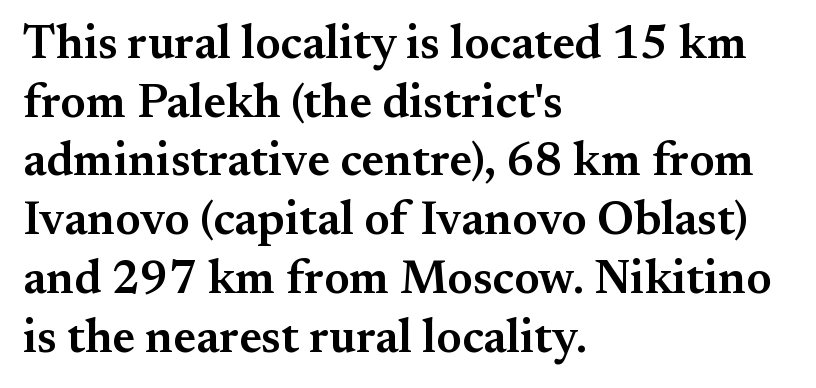
Q: Is the text bold? A: Semi-bold.
Q: Is the text italic (slanted)? A: No, it is upright.
Q: Is the typeface a serif or a sans-serif typeface? A: Serif.
Q: Is the text underlined? A: No.
Q: How is the paragraph aligned? A: Left-aligned.
Q: Is the spacing between letters normal or unusually wide? A: Normal.
Q: Is the spacing between lines tight, normal or loose? A: Normal.
Q: Width (condensed, normal, or wide)? A: Normal.
Q: Stroke contrast? A: Medium.
Q: x-height? A: Small.
Q: Monospaced? A: No.
